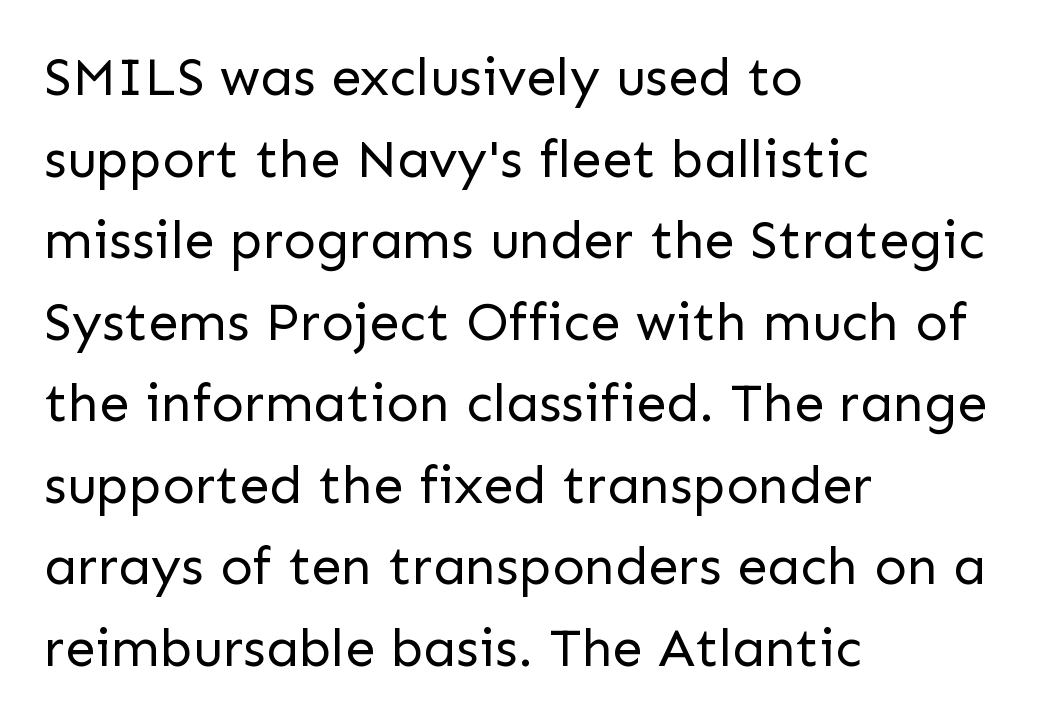
The image shows 54 px regular-weight sans-serif type, upright; set left-aligned, normal line spacing (1.51x), normal letter spacing, not underlined; low stroke contrast and a medium x-height.
